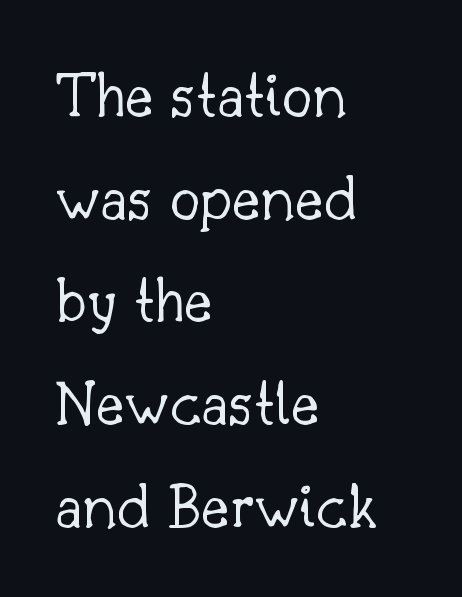
The image shows 68 px light type, upright; set left-aligned, normal line spacing (1.51x), normal letter spacing, not underlined; low stroke contrast and a small x-height.
